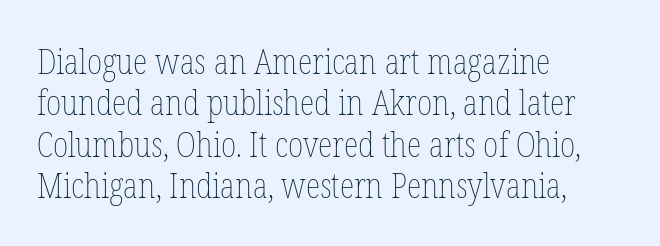
{"italic": "no", "bold": "no", "weight": "thin", "width": "condensed", "stroke_contrast": "low", "x_height": "medium", "monospaced": "no", "underline": "no", "align": "left", "line_spacing_ratio": 1.22, "letter_spacing": "normal", "letter_spacing_em": 0.0, "glyph_px": 34}
